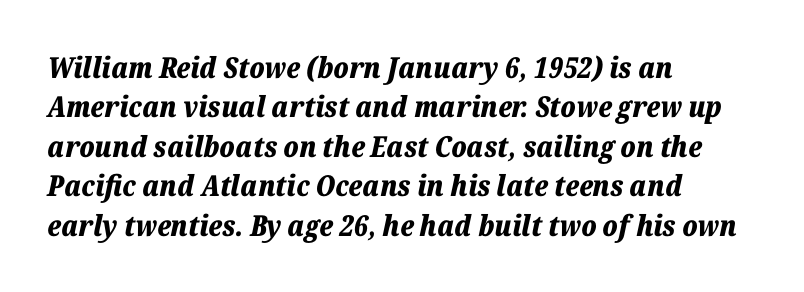
The passage shown is typed in a proportional face where columns would drift. The lines are quadded left. A typesetter would mark this as italic. Observe the ordinary spacing: letters are neighbours, not strangers. Every letter is thick-stroked: bold, no question. Regarding leading, the lines here are spaced in the standard way.
